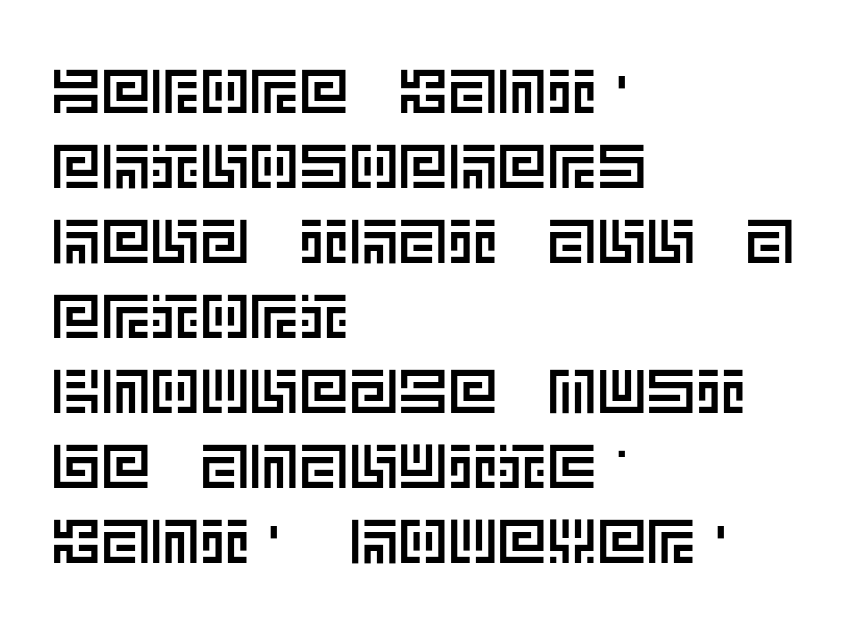
Is there any slant? The stems are plumb. How are the letters spaced? Ordinarily, with no added tracking. The setting favours the left margin, as ordinary paragraphs usually do. Underline: absent.
